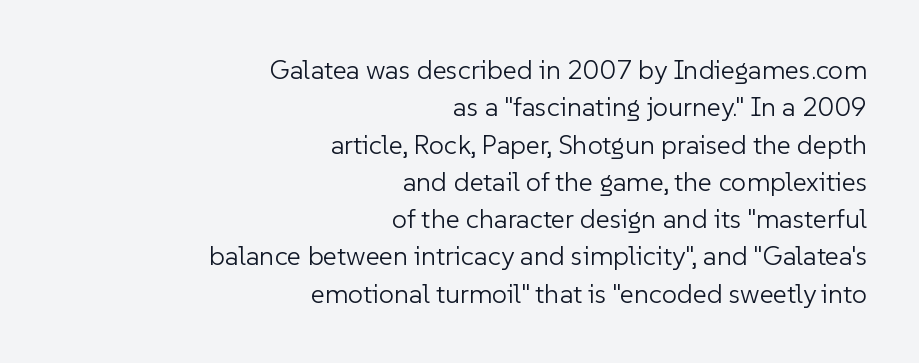
Is the block centered? No — it sits flush against the right margin. On a weight scale, this lands at 450 or below. These lines sit exactly where default settings would place them. You can tell it's not italic because the verticals are truly vertical. Between one letter and the next there's only the usual sliver of space.
